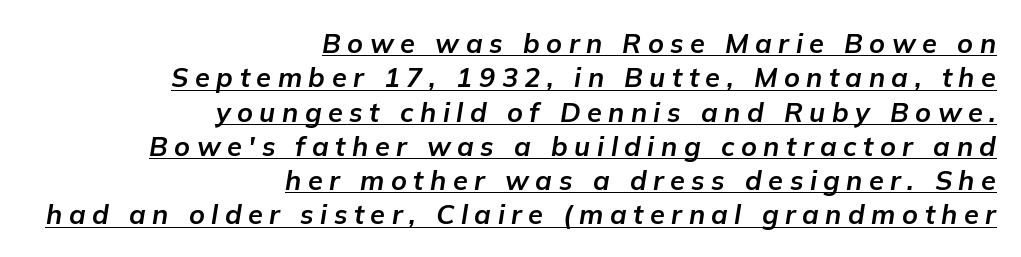
The lettering is marked with a stroke running underneath it. The designer left line spacing at the default. The tracking jumps out immediately: characters are airy and widely separated. The strokes are fattened all the way to bold. An italicized treatment has been applied to the whole sample. Alignment: flush right.
